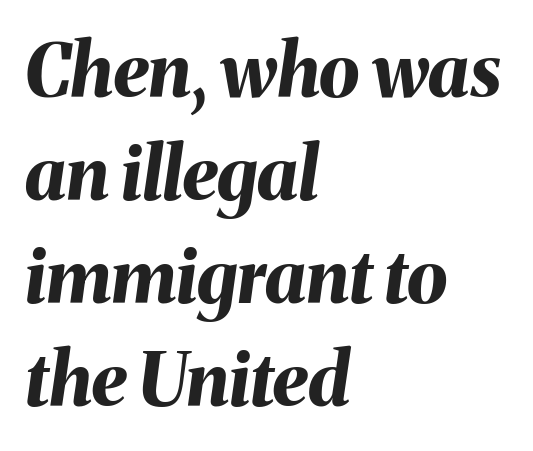
Q: Is the text bold? A: Yes.
Q: Is the text italic (slanted)? A: Yes, it leans right by about 8 degrees.
Q: Is the text underlined? A: No.
Q: How is the paragraph aligned? A: Left-aligned.
Q: Is the spacing between letters normal or unusually wide? A: Normal.
Q: Is the spacing between lines tight, normal or loose? A: Normal.
Q: Width (condensed, normal, or wide)? A: Normal.
Q: Stroke contrast? A: Medium.
Q: x-height? A: Medium.
Q: Monospaced? A: No.
